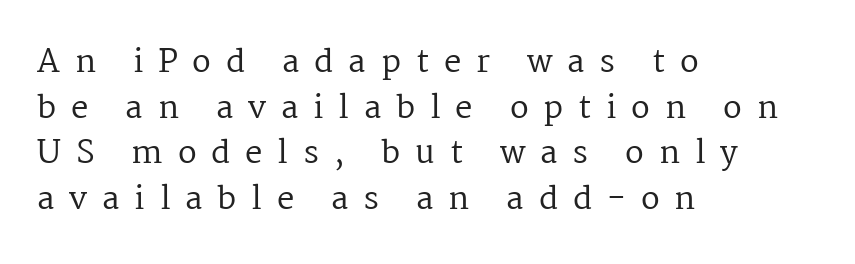
Q: Is the text bold? A: No.
Q: Is the text italic (slanted)? A: No, it is upright.
Q: Is the typeface a serif or a sans-serif typeface? A: Serif.
Q: Is the text underlined? A: No.
Q: How is the paragraph aligned? A: Left-aligned.
Q: Is the spacing between letters normal or unusually wide? A: Unusually wide.
Q: Is the spacing between lines tight, normal or loose? A: Normal.
Q: Width (condensed, normal, or wide)? A: Normal.
Q: Stroke contrast? A: Medium.
Q: x-height? A: Medium.
Q: Monospaced? A: No.
